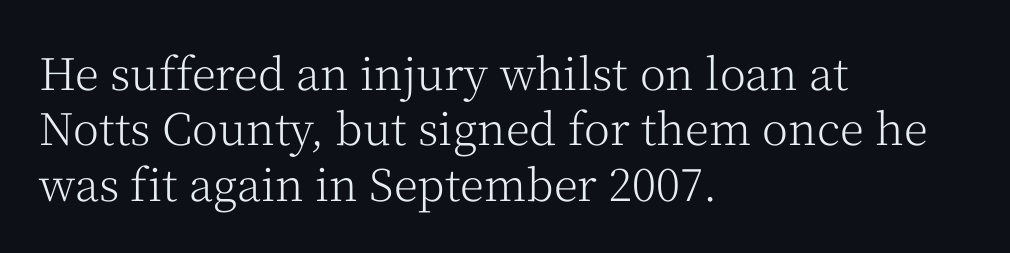
{"serif": "yes", "italic": "no", "bold": "no", "weight": "light", "width": "normal", "stroke_contrast": "medium", "x_height": "medium", "monospaced": "no", "underline": "no", "align": "left", "line_spacing": "normal", "line_spacing_ratio": 1.26, "letter_spacing": "normal", "letter_spacing_em": 0.0, "glyph_px": 44}
